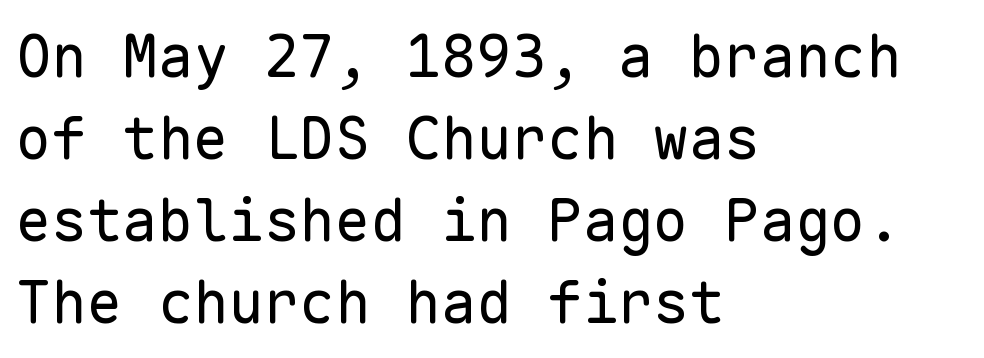
Every character here occupies the same horizontal width, giving the sample a typewriter-like rhythm. Nothing heavy about these letters — not bold at all. Words float on clear page, feet unadorned. Short note: letters normally spaced. If you drew a line through each stem, it would be perfectly vertical. Successive baselines arrive at the customary interval.
